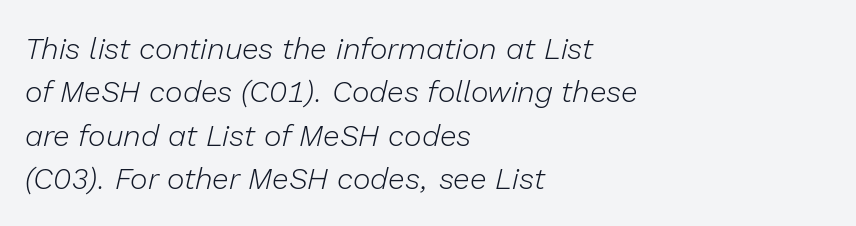
Plain, unruled lines of type. Regarding leading, the lines here are spaced in the standard way. Compared with typical body copy, the letter spacing here is the same. These lines are rendered in a variable-pitch font. The ragged edge is on the right, which tells us the setting is flush left.
